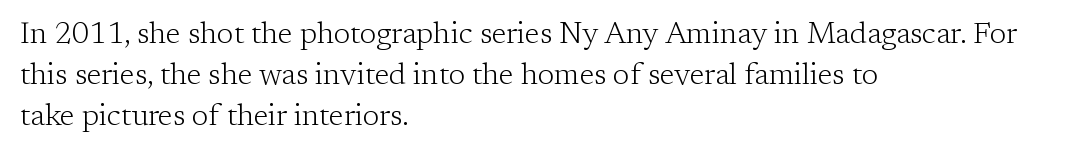
Where is the straight margin? On the left. How would I describe the line gaps? Plain and ordinary. The typography opts for an upright posture over an oblique one. The font sits on the lighter half of the weight spectrum, regular included. The face used here is proportionally spaced, like ordinary book or web type.
